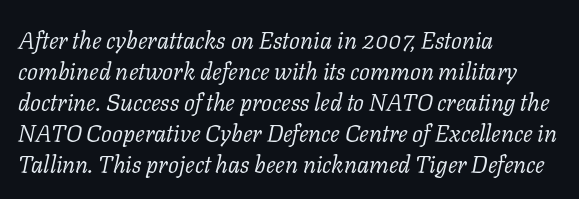
Q: Is the text bold? A: No.
Q: Is the text italic (slanted)? A: Yes, it leans right by about 11 degrees.
Q: Is the text underlined? A: No.
Q: How is the paragraph aligned? A: Left-aligned.
Q: Is the spacing between letters normal or unusually wide? A: Normal.
Q: Is the spacing between lines tight, normal or loose? A: Normal.
